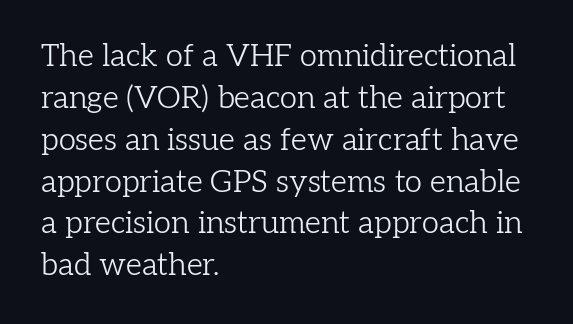
Q: Is the text bold? A: No.
Q: Is the text italic (slanted)? A: No, it is upright.
Q: Is the typeface a serif or a sans-serif typeface? A: Serif.
Q: Is the text underlined? A: No.
Q: How is the paragraph aligned? A: Left-aligned.
Q: Is the spacing between letters normal or unusually wide? A: Normal.
Q: Is the spacing between lines tight, normal or loose? A: Normal.
Q: Width (condensed, normal, or wide)? A: Normal.
Q: Stroke contrast? A: Low.
Q: x-height? A: Medium.
Q: Monospaced? A: No.
